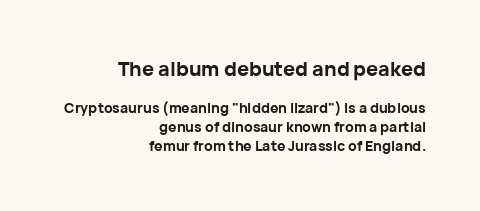
{"italic": "no", "bold": "yes", "underline": "no", "align": "right", "line_spacing": "normal", "line_spacing_ratio": 1.38, "letter_spacing": "normal", "letter_spacing_em": 0.0, "larger_block": "first", "size_ratio": 1.43, "glyph_px": 20}
